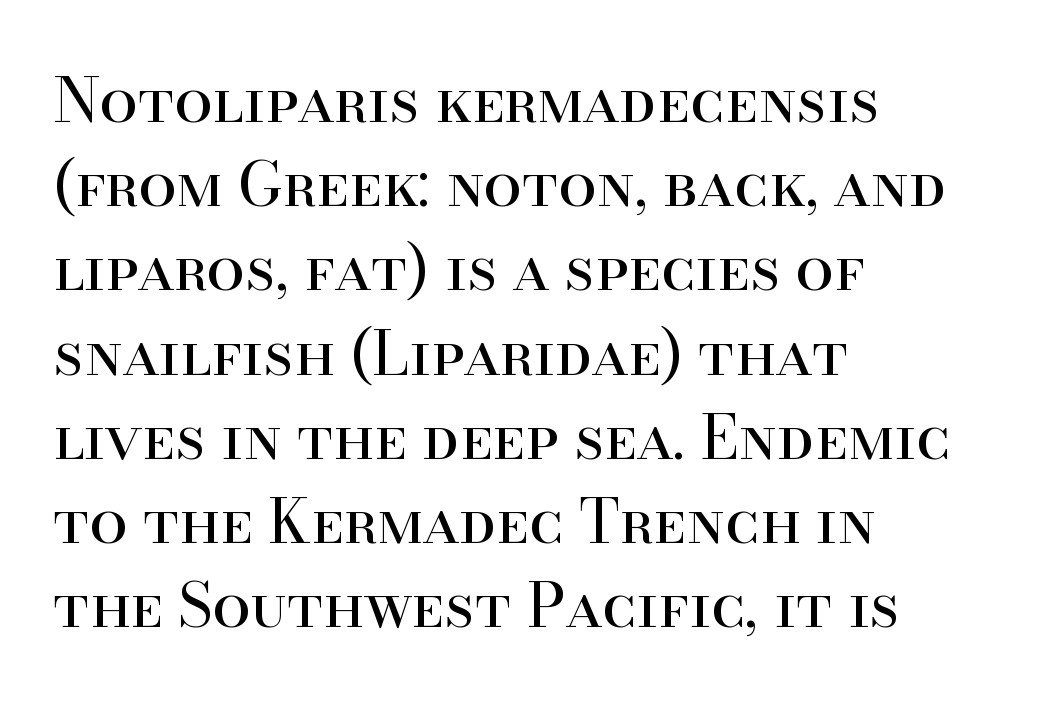
Q: Is the text bold? A: No.
Q: Is the text italic (slanted)? A: No, it is upright.
Q: Is the typeface a serif or a sans-serif typeface? A: Serif.
Q: Is the text underlined? A: No.
Q: How is the paragraph aligned? A: Left-aligned.
Q: Is the spacing between letters normal or unusually wide? A: Normal.
Q: Is the spacing between lines tight, normal or loose? A: Normal.
Q: Width (condensed, normal, or wide)? A: Normal.
Q: Stroke contrast? A: High.
Q: x-height? A: Small.
Q: Monospaced? A: No.
